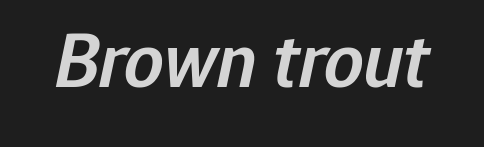
{"italic": "yes", "lean": "right", "slant_degrees": 12, "bold": "semi", "weight": "semibold", "width": "normal", "stroke_contrast": "low", "x_height": "medium", "monospaced": "no", "underline": "no", "letter_spacing": "normal", "letter_spacing_em": 0.0, "glyph_px": 78}
